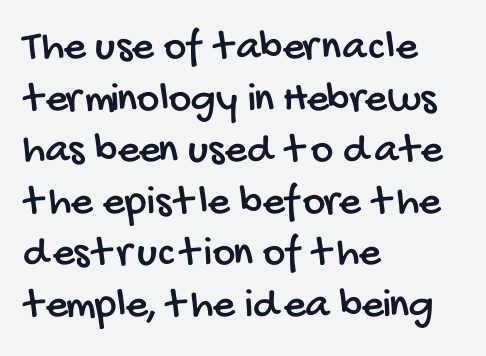
{"serif": "no", "width": "condensed", "stroke_contrast": "low", "x_height": "large", "monospaced": "no", "underline": "no", "align": "left", "line_spacing_ratio": 1.2, "letter_spacing": "normal", "letter_spacing_em": 0.0, "glyph_px": 43}
